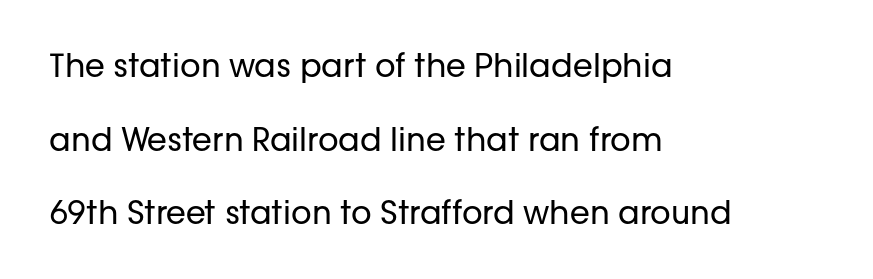
{"serif": "no", "italic": "no", "bold": "no", "weight": "regular", "width": "normal", "stroke_contrast": "low", "x_height": "medium", "monospaced": "no", "underline": "no", "align": "left", "line_spacing": "loose", "line_spacing_ratio": 2.3, "letter_spacing": "normal", "letter_spacing_em": 0.0, "glyph_px": 32}
